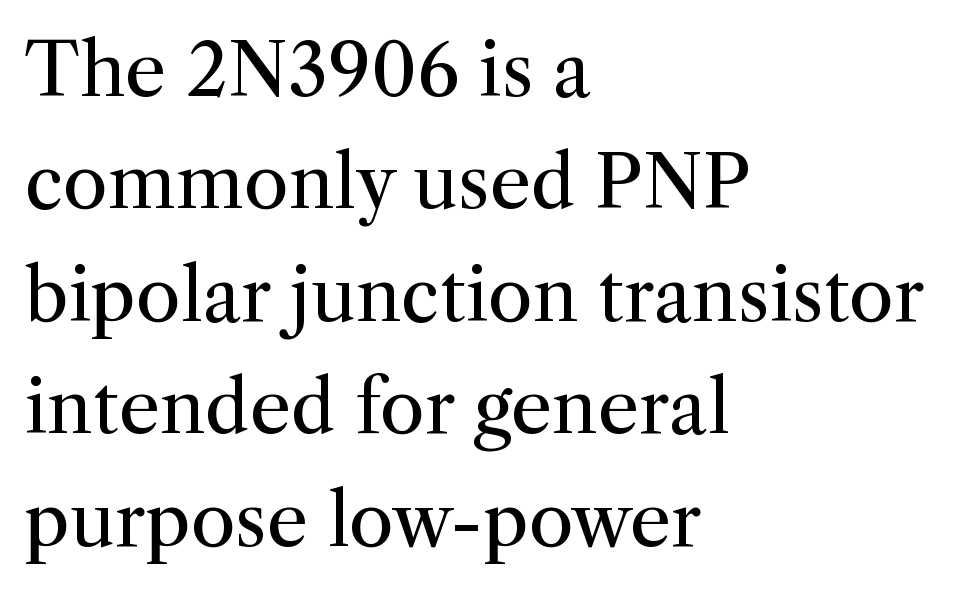
The image shows 73 px regular-weight serif type, upright; set left-aligned, normal line spacing (1.54x), normal letter spacing, not underlined; medium stroke contrast and a medium x-height.
